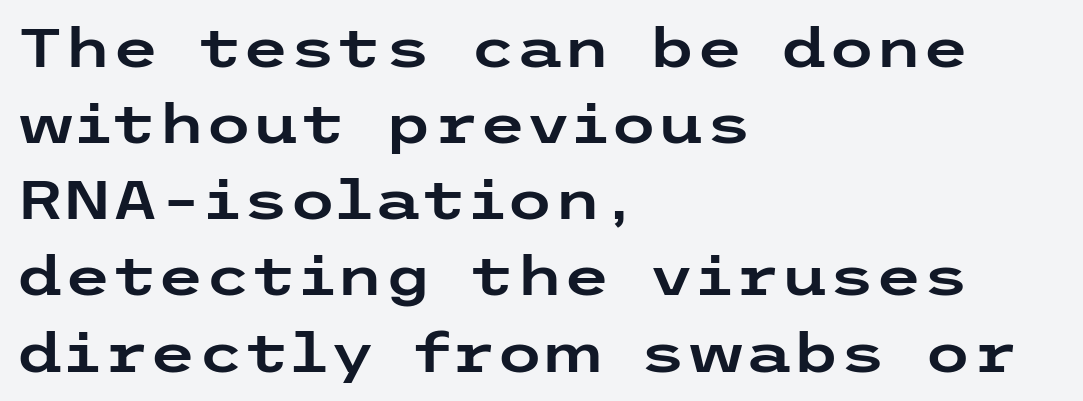
Check the space under the baseline: it is left empty. If you drew a ruler down the left edge, every line would touch it. Line spacing here is normal. Default kerning and tracking; the words read as compact shapes.
